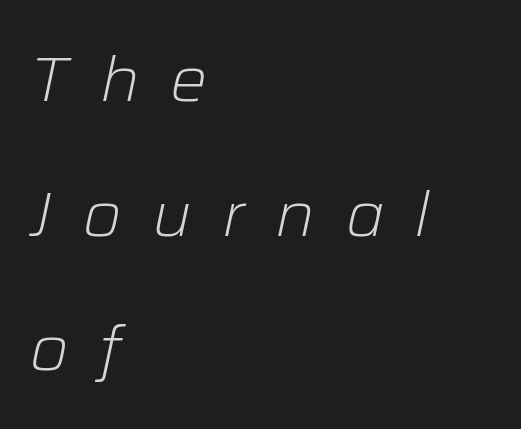
The image shows 62 px light type, italic (leaning right); set left-aligned, loose line spacing (2.17x), unusually wide letter spacing (+0.49 em), not underlined; low stroke contrast and a medium x-height.
